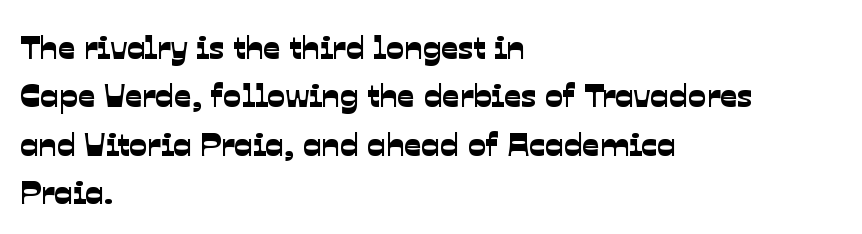
{"serif": "no", "width": "normal", "stroke_contrast": "low", "x_height": "medium", "monospaced": "no", "underline": "no", "align": "left", "line_spacing": "normal", "line_spacing_ratio": 1.42, "letter_spacing": "normal", "letter_spacing_em": 0.0, "glyph_px": 34}
